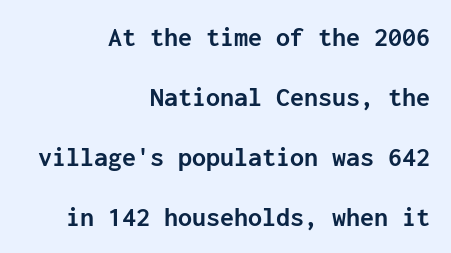
Q: Is the text bold? A: Yes.
Q: Is the text italic (slanted)? A: No, it is upright.
Q: Is the typeface a serif or a sans-serif typeface? A: Sans-serif.
Q: Is the text underlined? A: No.
Q: How is the paragraph aligned? A: Right-aligned.
Q: Is the spacing between letters normal or unusually wide? A: Normal.
Q: Is the spacing between lines tight, normal or loose? A: Loose.
Q: Width (condensed, normal, or wide)? A: Normal.
Q: Stroke contrast? A: Low.
Q: x-height? A: Medium.
Q: Monospaced? A: Yes.
